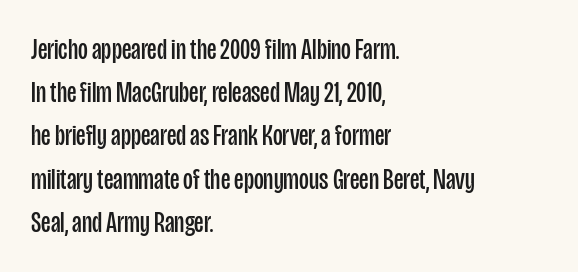
The image shows 30 px regular-weight, condensed sans-serif type, upright; set left-aligned, normal line spacing (1.44x), normal letter spacing, not underlined; low stroke contrast and a large x-height.
